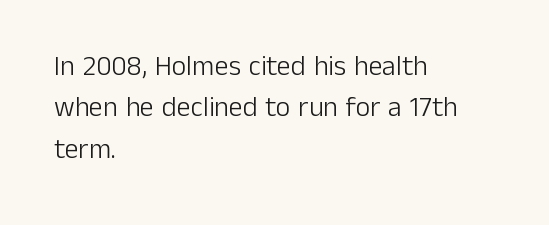
The image shows 28 px light sans-serif type, upright; set left-aligned, normal line spacing (1.48x), normal letter spacing, not underlined; low stroke contrast and a medium x-height.
